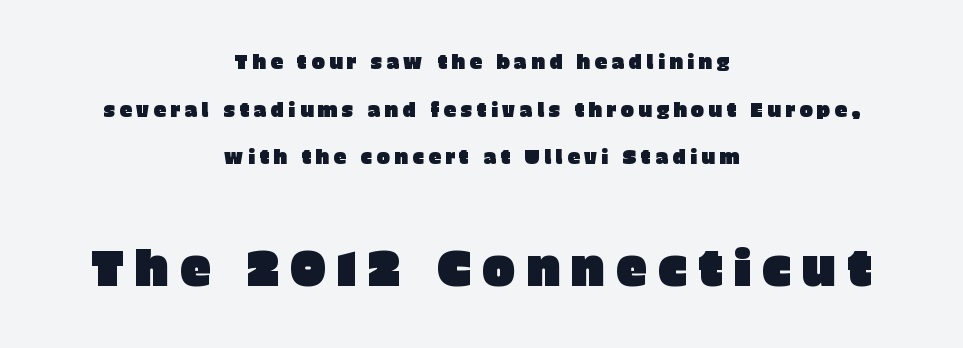
Q: Is the text italic (slanted)? A: No, it is upright.
Q: Is the typeface a serif or a sans-serif typeface? A: Sans-serif.
Q: Is the text underlined? A: No.
Q: How is the paragraph aligned? A: Centered.
Q: Is the spacing between letters normal or unusually wide? A: Unusually wide.
Q: Is the spacing between lines tight, normal or loose? A: Loose.
Q: Which block of text is set in a larger size, the first (top) or the second (bottom)? A: The second (bottom) one.
Q: Width (condensed, normal, or wide)? A: Normal.
Q: Stroke contrast? A: Low.
Q: x-height? A: Large.
Q: Monospaced? A: No.
